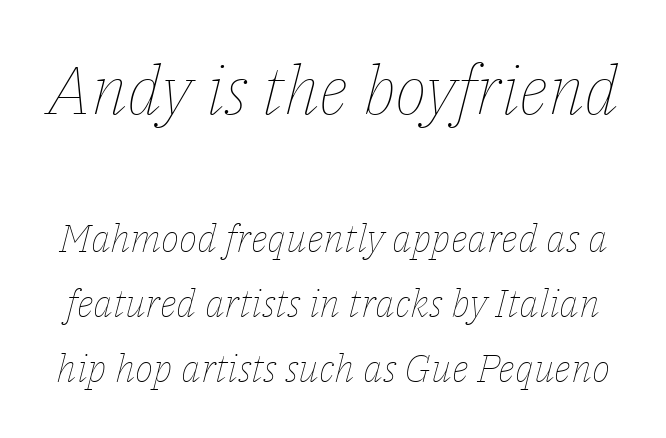
{"italic": "yes", "lean": "right", "slant_degrees": 14, "bold": "no", "weight": "thin", "width": "normal", "stroke_contrast": "low", "x_height": "medium", "monospaced": "no", "underline": "no", "line_spacing": "normal", "line_spacing_ratio": 1.67, "letter_spacing": "normal", "letter_spacing_em": 0.0, "larger_block": "first", "size_ratio": 1.74, "glyph_px": 68}
